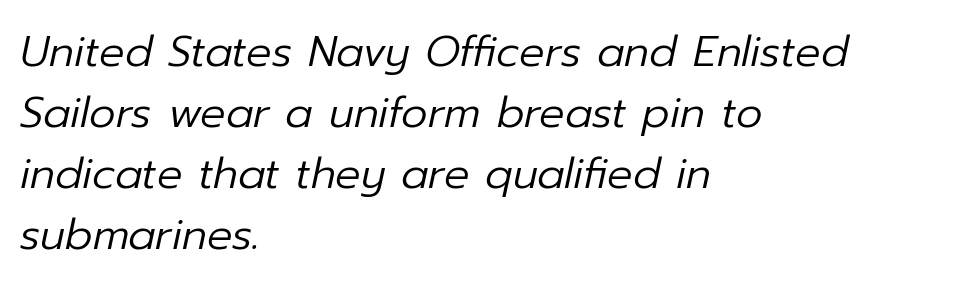
Q: Is the text bold? A: No.
Q: Is the text italic (slanted)? A: Yes, it leans right by about 12 degrees.
Q: Is the text underlined? A: No.
Q: How is the paragraph aligned? A: Left-aligned.
Q: Is the spacing between letters normal or unusually wide? A: Normal.
Q: Is the spacing between lines tight, normal or loose? A: Normal.
Q: Width (condensed, normal, or wide)? A: Normal.
Q: Stroke contrast? A: Low.
Q: x-height? A: Medium.
Q: Monospaced? A: No.
